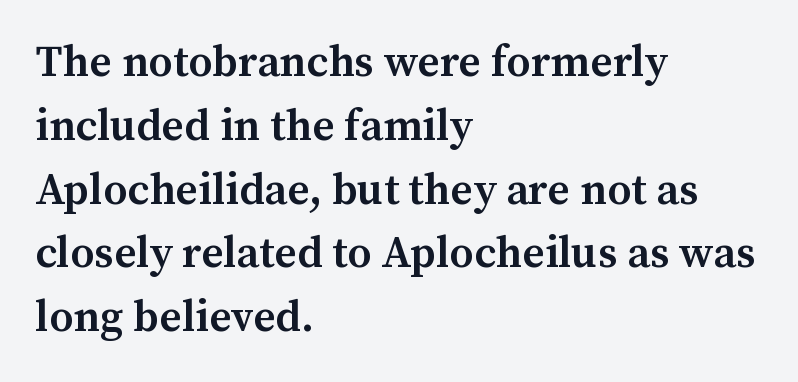
{"serif": "yes", "italic": "no", "bold": "semi", "weight": "semibold", "width": "normal", "stroke_contrast": "medium", "x_height": "medium", "monospaced": "no", "underline": "no", "align": "left", "line_spacing": "normal", "line_spacing_ratio": 1.45, "letter_spacing": "normal", "letter_spacing_em": 0.0, "glyph_px": 44}
